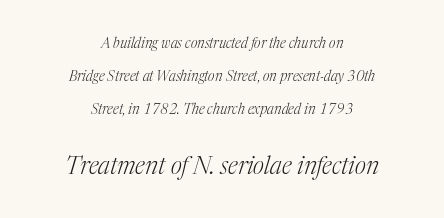
The image shows 24 px text type, italic (leaning right); set centered, loose line spacing (2.36x), normal letter spacing, not underlined; the second (bottom) block is 1.71x larger.
